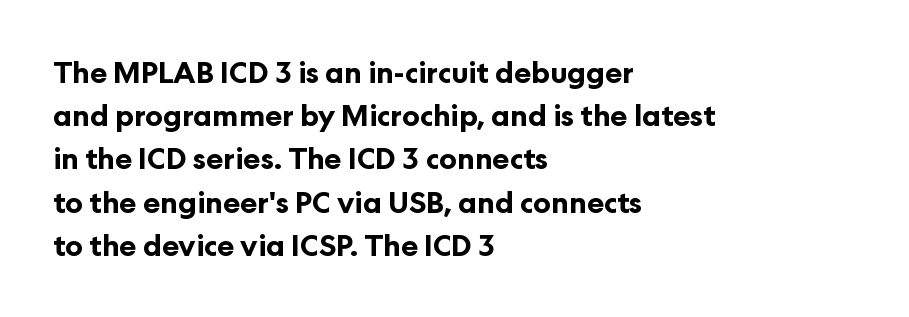
{"serif": "no", "italic": "no", "bold": "yes", "weight": "bold", "width": "normal", "stroke_contrast": "low", "x_height": "medium", "monospaced": "no", "underline": "no", "align": "left", "line_spacing": "normal", "line_spacing_ratio": 1.49, "letter_spacing": "normal", "letter_spacing_em": 0.0, "glyph_px": 29}
